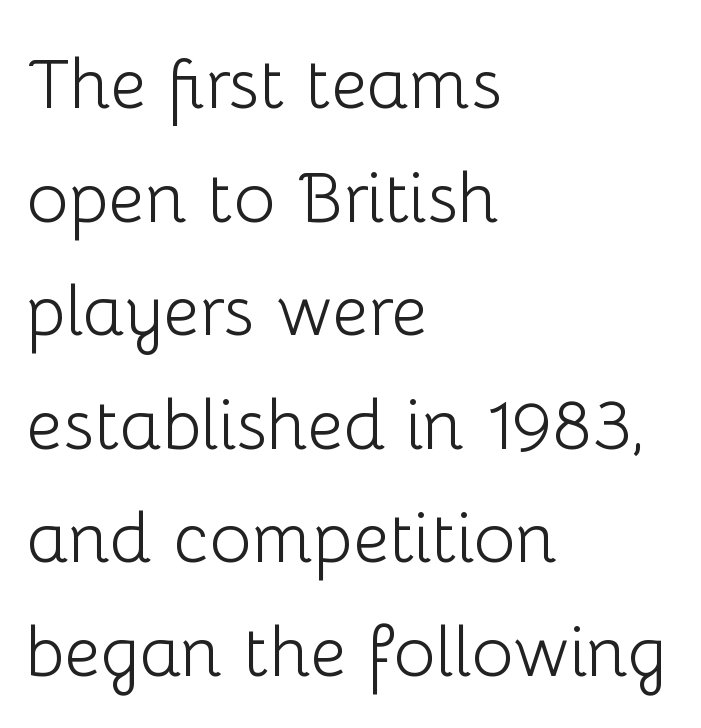
Is this a fixed-width face? No — the glyphs have proportional, varying widths. Rows of type keep a routine distance in the vertical direction. Compared with a typical body face, this is equally light or lighter still. Typeset ragged right — the left edge is the straight one.
